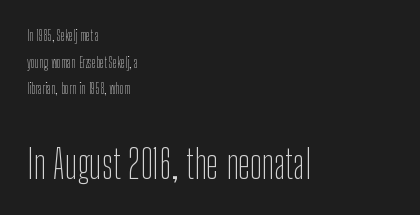
The image shows 40 px thin, condensed sans-serif type, upright; set left-aligned, loose line spacing (1.9x), normal letter spacing, not underlined; the second (bottom) block is 2.86x larger; low stroke contrast and a medium x-height.
